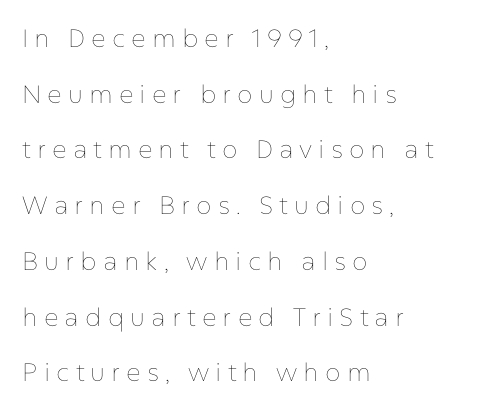
{"italic": "no", "bold": "no", "underline": "no", "align": "left", "line_spacing": "loose", "line_spacing_ratio": 2.23, "letter_spacing": "wide", "letter_spacing_em": 0.24, "glyph_px": 25}
